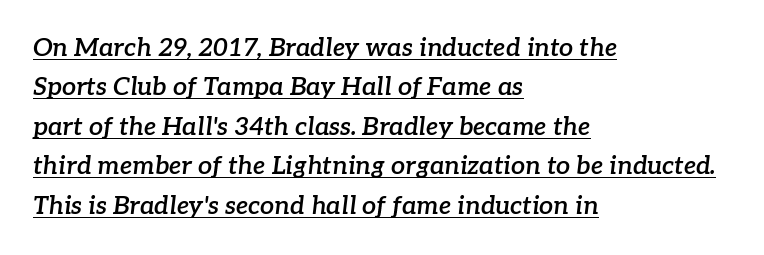
{"italic": "yes", "lean": "right", "slant_degrees": 7, "bold": "semi", "underline": "yes", "align": "left", "line_spacing": "normal", "line_spacing_ratio": 1.58, "letter_spacing": "normal", "letter_spacing_em": 0.0, "glyph_px": 25}
